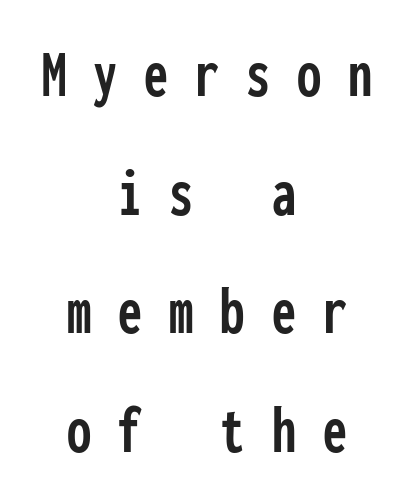
Q: Is the text italic (slanted)? A: No, it is upright.
Q: Is the typeface a serif or a sans-serif typeface? A: Sans-serif.
Q: Is the text underlined? A: No.
Q: How is the paragraph aligned? A: Centered.
Q: Is the spacing between letters normal or unusually wide? A: Unusually wide.
Q: Width (condensed, normal, or wide)? A: Condensed.
Q: Stroke contrast? A: Low.
Q: x-height? A: Medium.
Q: Monospaced? A: Yes.
